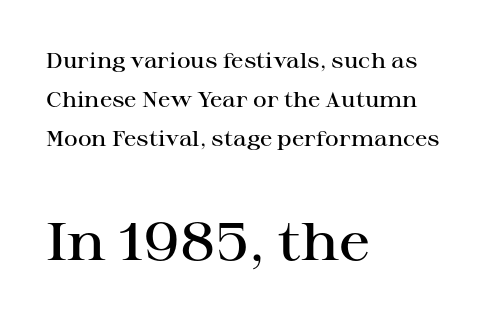
The image shows 53 px semibold, wide serif type, upright; set left-aligned, line spacing 1.85x, normal letter spacing, not underlined; the second (bottom) block is 2.52x larger; high stroke contrast and a medium x-height.
